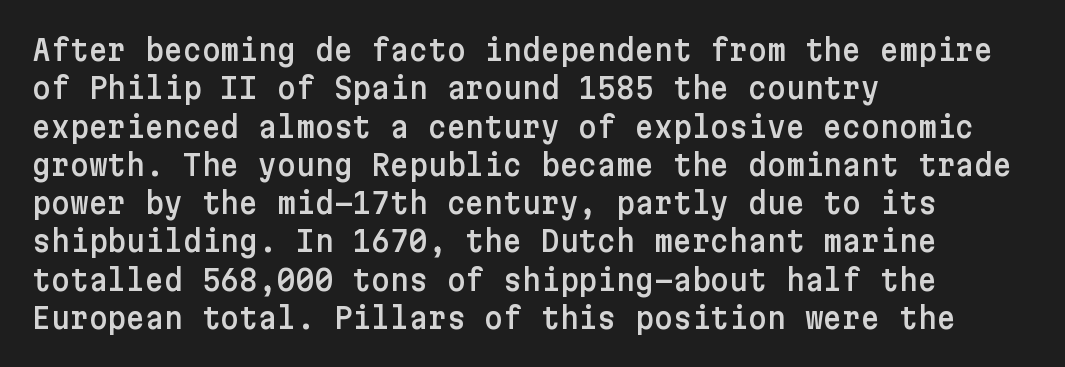
{"serif": "no", "italic": "no", "width": "normal", "stroke_contrast": "low", "x_height": "medium", "underline": "no", "align": "left", "line_spacing": "normal", "line_spacing_ratio": 1.32, "letter_spacing": "normal", "letter_spacing_em": 0.0, "glyph_px": 29}
